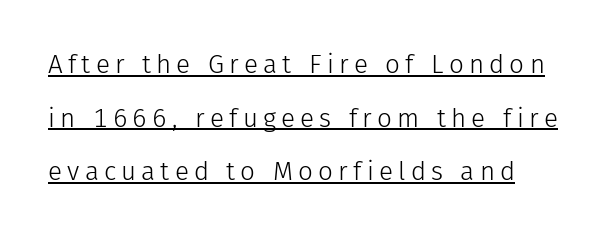
This sample uses expanded letter spacing, leaving extra air between glyphs. Decoration check: the copy is underlined. Horizontally, the lines are justified to the leading edge only. Does the lettering tilt? It doesn't — this is upright. Think standard paragraph weight, or any step lighter than that. Vertically, the passage feels expansive, rows floating well apart.
